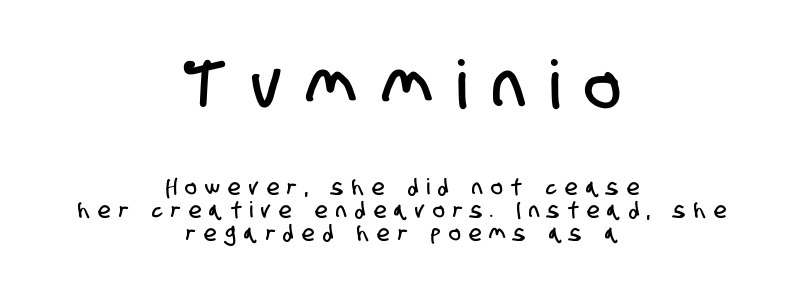
The image shows 67 px condensed sans-serif type; set centered, tight line spacing (1.04x), unusually wide letter spacing (+0.39 em), not underlined; the first (top) block is 3.05x larger; low stroke contrast and a large x-height.
